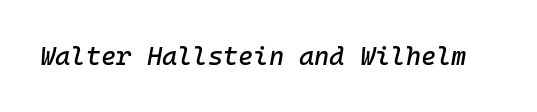
Q: Is the text italic (slanted)? A: Yes, it leans right by about 10 degrees.
Q: Is the text underlined? A: No.
Q: Is the spacing between letters normal or unusually wide? A: Normal.
